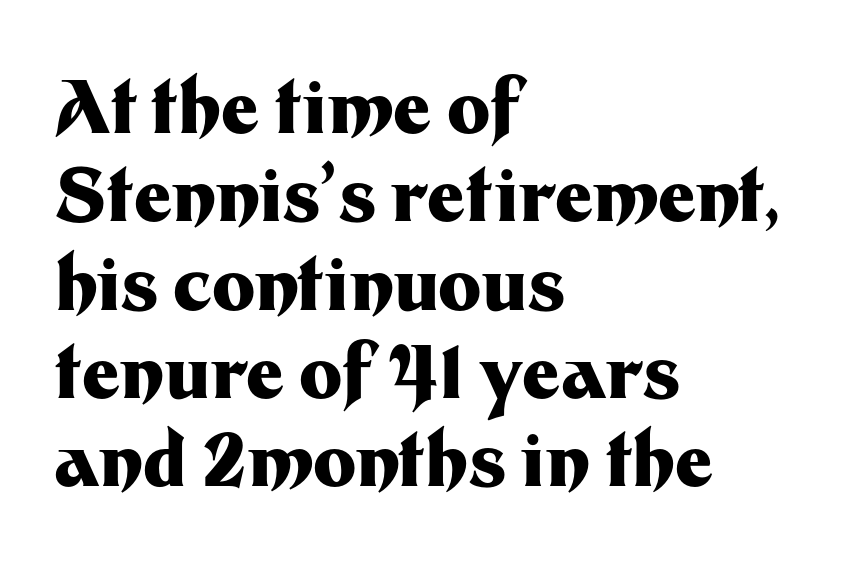
{"serif": "no", "italic": "no", "bold": "yes", "weight": "heavy", "width": "normal", "stroke_contrast": "medium", "x_height": "medium", "monospaced": "no", "underline": "no", "align": "left", "line_spacing_ratio": 1.21, "letter_spacing": "normal", "letter_spacing_em": 0.0, "glyph_px": 73}
